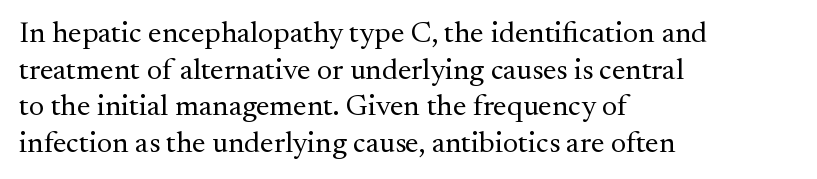
Q: Is the text bold? A: No.
Q: Is the text italic (slanted)? A: No, it is upright.
Q: Is the typeface a serif or a sans-serif typeface? A: Serif.
Q: Is the text underlined? A: No.
Q: How is the paragraph aligned? A: Left-aligned.
Q: Is the spacing between letters normal or unusually wide? A: Normal.
Q: Width (condensed, normal, or wide)? A: Normal.
Q: Stroke contrast? A: Medium.
Q: x-height? A: Small.
Q: Monospaced? A: No.
